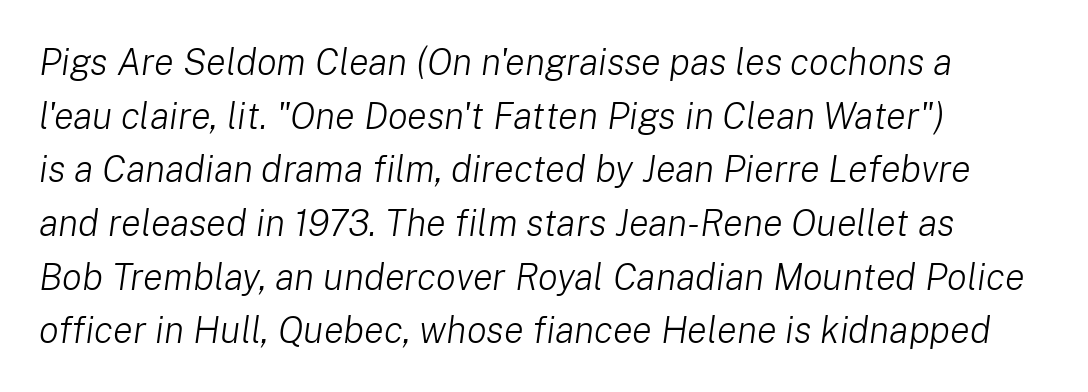
The image shows 37 px light type, italic (leaning right); set left-aligned, normal line spacing (1.45x), normal letter spacing, not underlined; low stroke contrast and a medium x-height.
